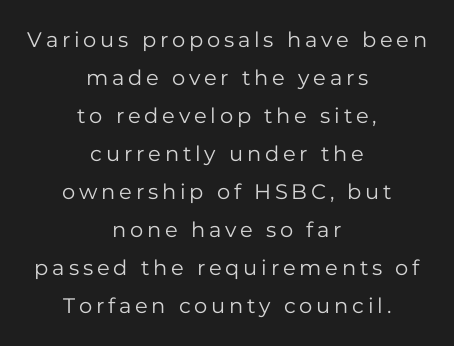
The image shows 21 px text type, upright; set centered, line spacing 1.81x, not underlined.
